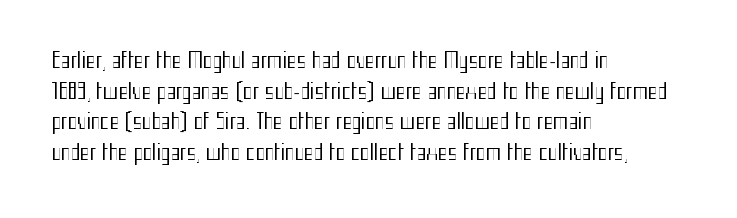
If you drew a line through each stem, it would be perfectly vertical. Students, observe: this is what conventionally led text looks like. Alignment: flush left. Decoration check: the copy has no underline.
